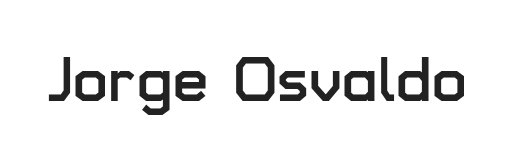
The image shows 63 px sans-serif type, upright; set normal letter spacing, not underlined; low stroke contrast and a medium x-height.
